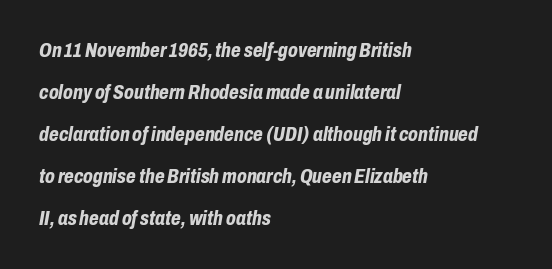
{"italic": "yes", "lean": "right", "slant_degrees": 10, "bold": "yes", "underline": "no", "align": "left", "line_spacing": "loose", "line_spacing_ratio": 2.1, "letter_spacing": "normal", "letter_spacing_em": 0.0, "glyph_px": 20}
